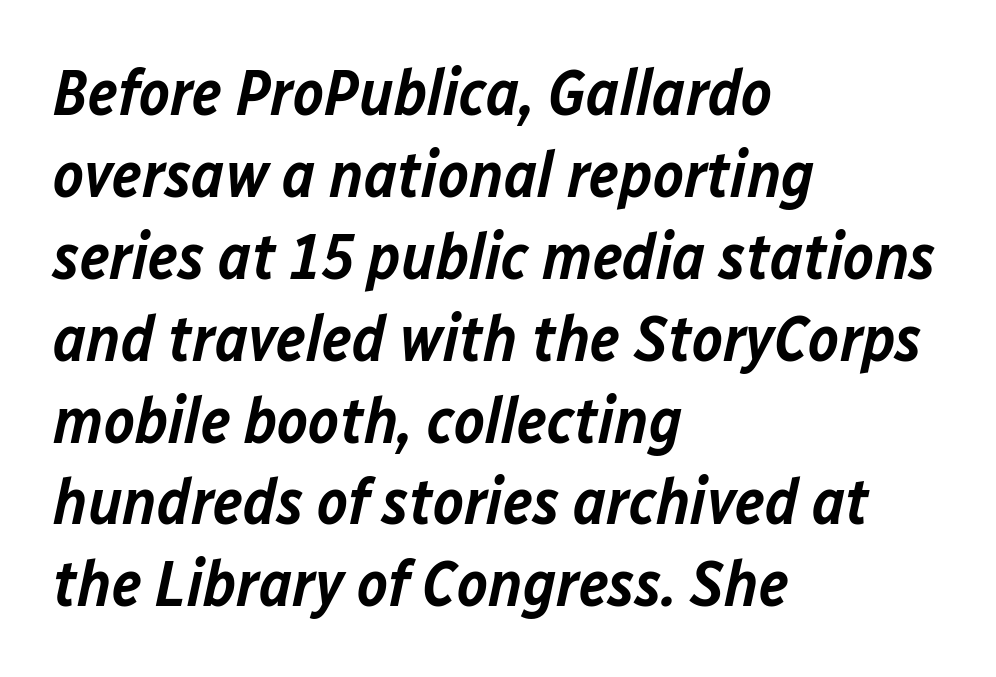
The image shows 65 px semibold type, italic (leaning right); set left-aligned, normal line spacing (1.26x), normal letter spacing, not underlined; low stroke contrast and a medium x-height.
